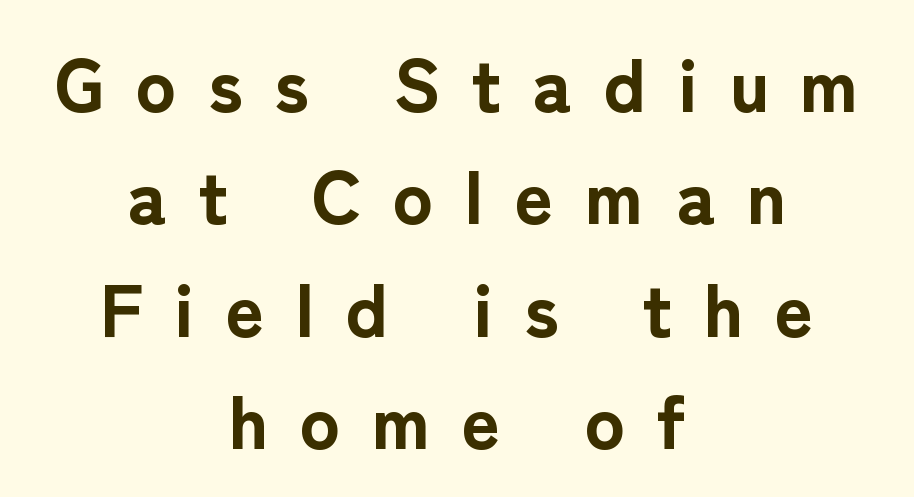
The letters are spread apart with noticeably loose tracking. Strong, thick strokes mark this as bold type. The lines sit at an ordinary, default distance from one another. This sample uses a sans-serif face. These lines were composed using upright roman letters.
